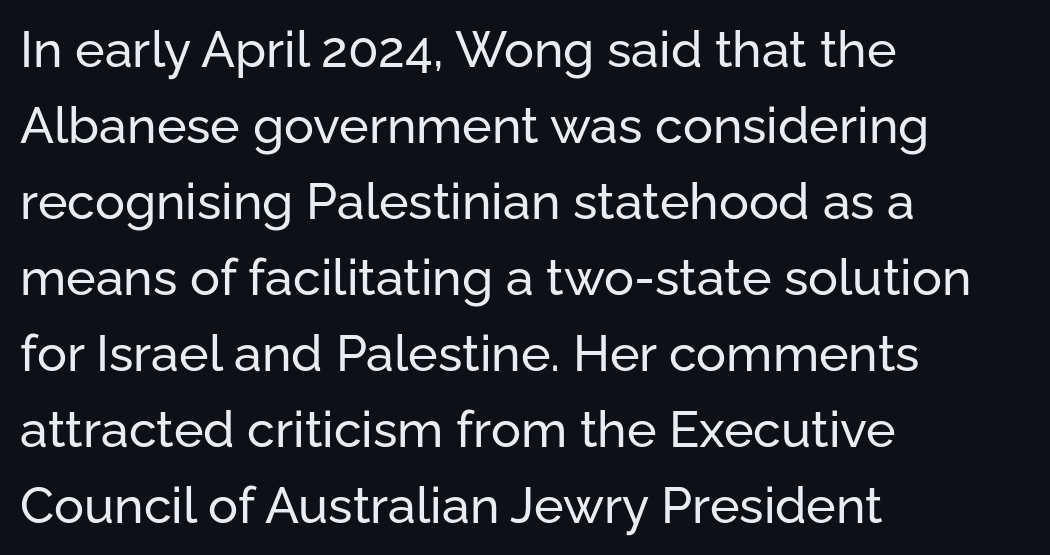
{"serif": "no", "italic": "no", "width": "normal", "stroke_contrast": "low", "x_height": "medium", "monospaced": "no", "underline": "no", "align": "left", "line_spacing": "normal", "line_spacing_ratio": 1.52, "letter_spacing": "normal", "letter_spacing_em": 0.0, "glyph_px": 50}
